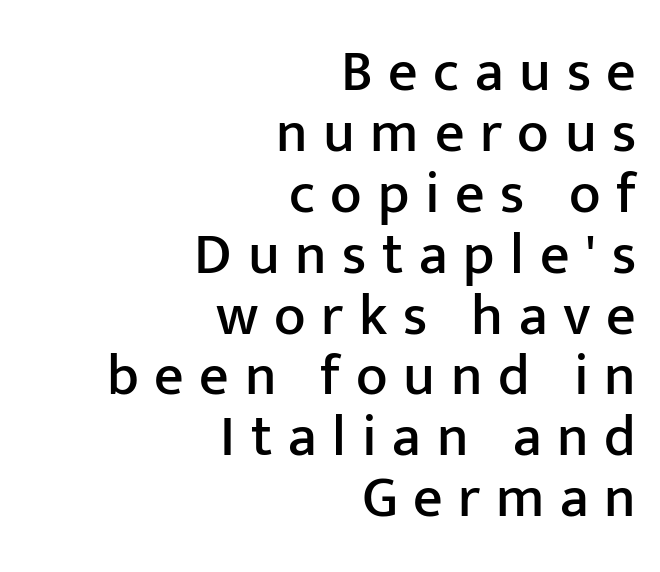
No feet cap the strokes, marking this as sans-serif type. You could not count columns in this text — the font is proportionally spaced. The lettering holds an erect, upright posture throughout. The specimen omits any rule beneath the text block's lines.
